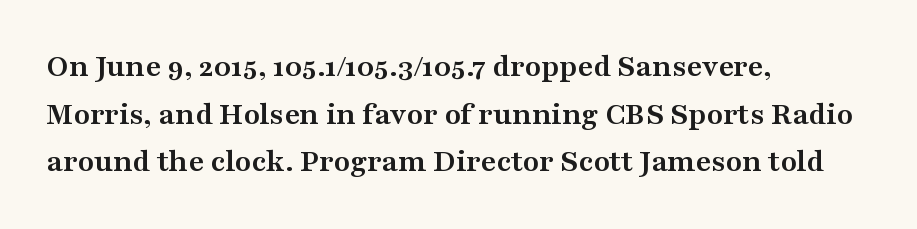
Q: Is the text bold? A: Yes.
Q: Is the text italic (slanted)? A: No, it is upright.
Q: Is the typeface a serif or a sans-serif typeface? A: Serif.
Q: Is the text underlined? A: No.
Q: How is the paragraph aligned? A: Left-aligned.
Q: Is the spacing between letters normal or unusually wide? A: Normal.
Q: Is the spacing between lines tight, normal or loose? A: Normal.
Q: Width (condensed, normal, or wide)? A: Wide.
Q: Stroke contrast? A: Medium.
Q: x-height? A: Medium.
Q: Monospaced? A: No.
